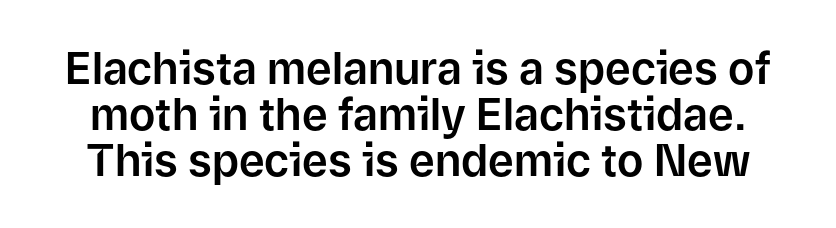
The image shows 44 px sans-serif type, upright; set tight line spacing (1.04x), normal letter spacing, not underlined; low stroke contrast and a medium x-height.
